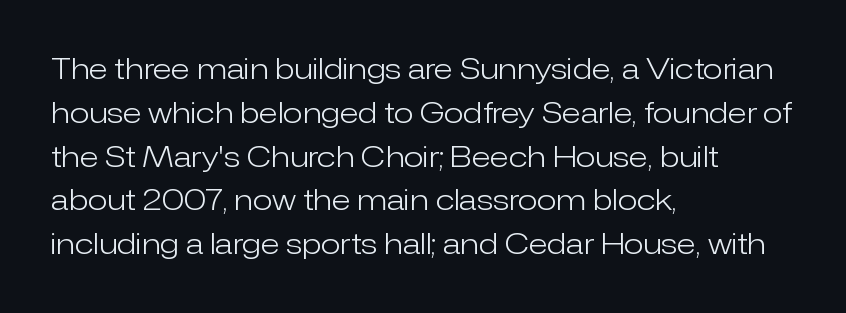
The image shows 29 px light sans-serif type, upright; set left-aligned, normal line spacing (1.51x), normal letter spacing, not underlined; low stroke contrast and a medium x-height.
